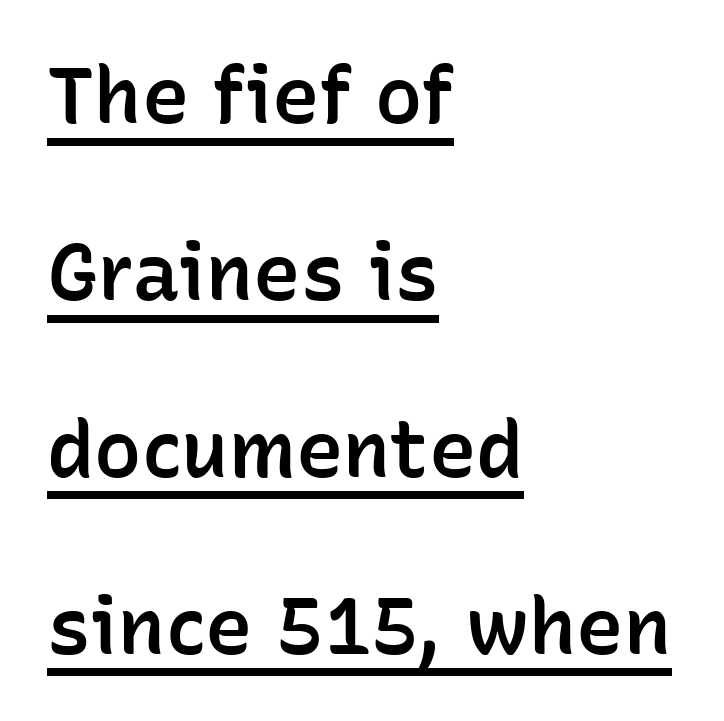
{"serif": "no", "italic": "no", "bold": "semi", "weight": "semibold", "width": "normal", "stroke_contrast": "low", "x_height": "medium", "monospaced": "no", "underline": "yes", "align": "left", "line_spacing": "loose", "line_spacing_ratio": 2.24, "letter_spacing": "normal", "letter_spacing_em": 0.0, "glyph_px": 79}
